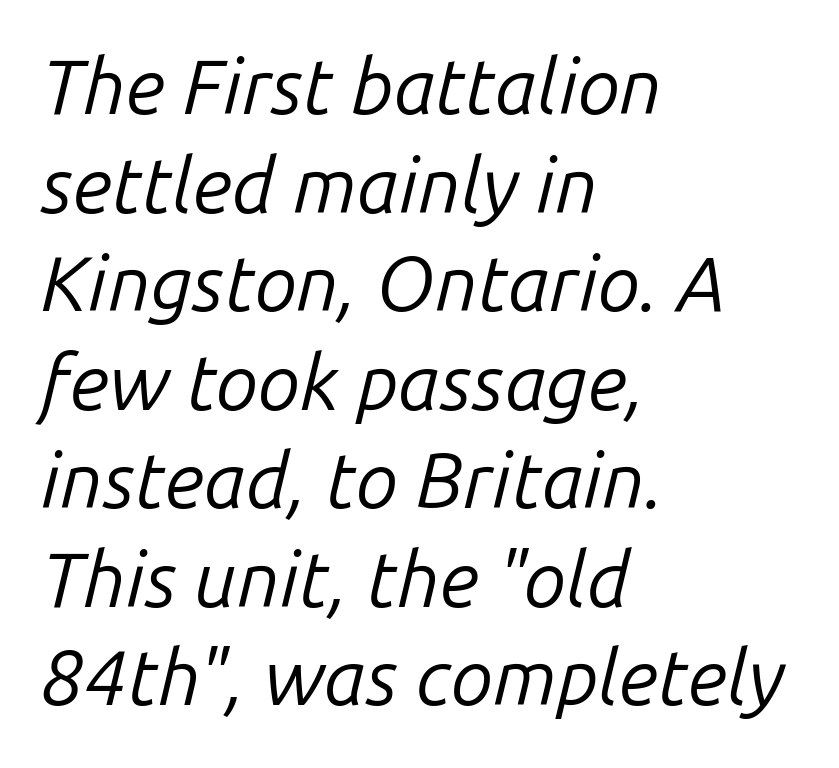
The image shows 77 px regular-weight type, italic (leaning right); set left-aligned, normal line spacing (1.28x), normal letter spacing, not underlined; low stroke contrast and a medium x-height.
